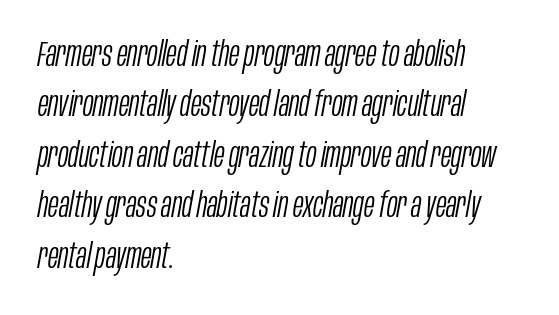
Left-aligned paragraph, ragged on the right. The face used here is rendered with its standard letterfit. The axis of the letterforms is tilted away from vertical. The weight tops out at a normal text grade. The area under the type is left untouched.
